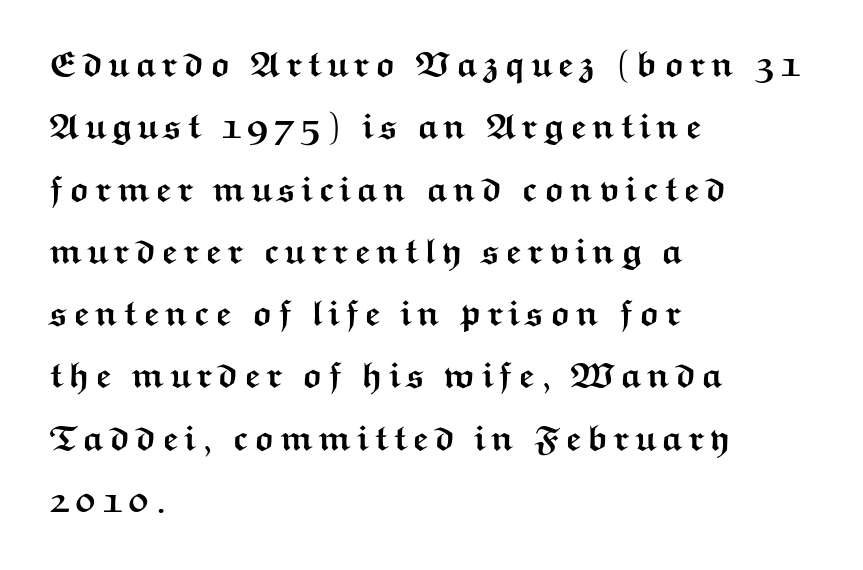
The image shows 36 px semibold, wide sans-serif type, upright; set left-aligned, line spacing 1.73x, not underlined; medium stroke contrast and a medium x-height.
